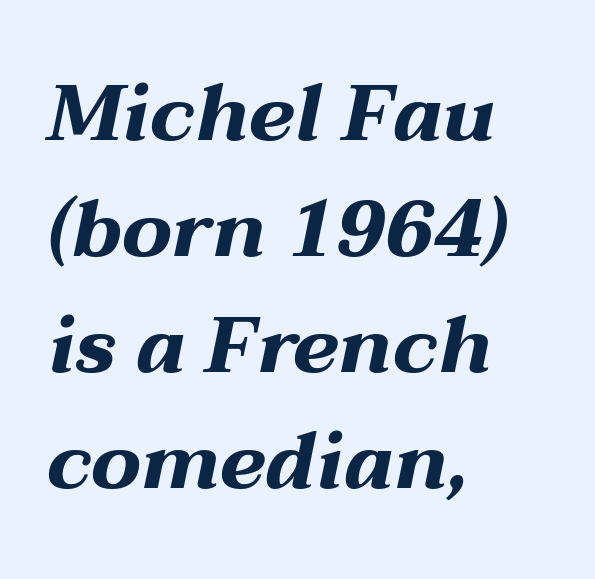
Is the block centered? No — it sits flush against the left margin. Does the weight exceed regular? Yes, all the way to bold. Note the varied advance widths — an 'i' is clearly narrower than an 'm'. Tall strokes in this sample are angled rather than plumb.
